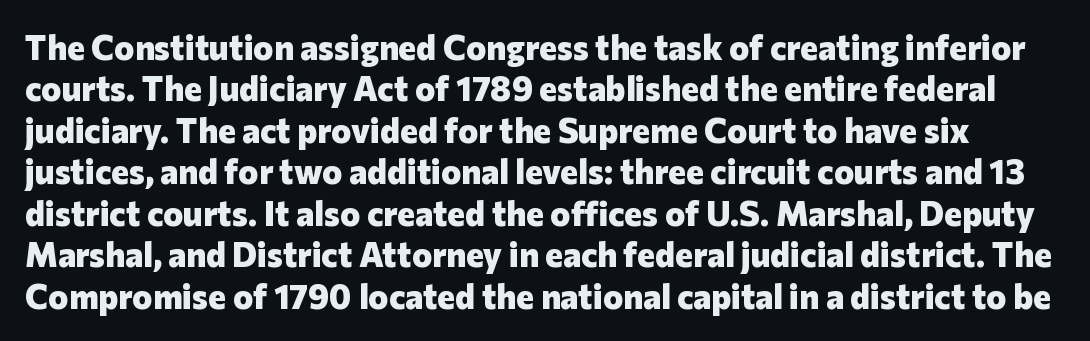
{"serif": "no", "italic": "no", "bold": "yes", "weight": "heavy", "width": "normal", "stroke_contrast": "low", "x_height": "medium", "monospaced": "no", "underline": "no", "line_spacing_ratio": 1.22, "letter_spacing": "normal", "letter_spacing_em": 0.0, "glyph_px": 34}
